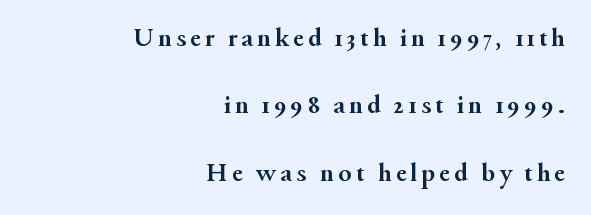
The image shows 27 px bold type, upright; set right-aligned, loose line spacing (2.5x), not underlined.
